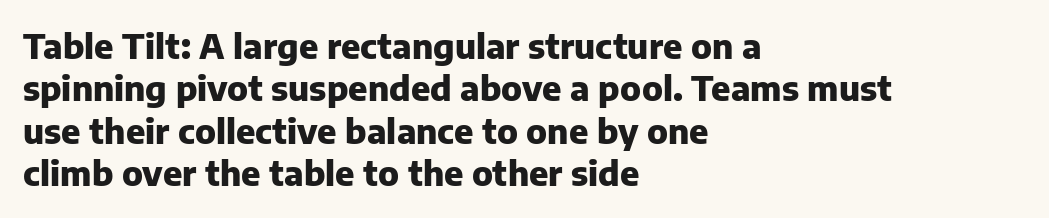
{"serif": "no", "italic": "no", "bold": "yes", "weight": "heavy", "width": "normal", "stroke_contrast": "low", "x_height": "medium", "monospaced": "no", "underline": "no", "align": "left", "line_spacing": "normal", "line_spacing_ratio": 1.25, "letter_spacing": "normal", "letter_spacing_em": 0.0, "glyph_px": 34}
